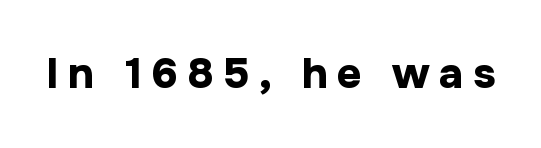
Every letter is thick-stroked: bold, no question. Vertical strokes here are truly vertical. Unmarked baselines from the first word to the last. Do the characters align in a grid? No, the font is proportional. Someone cranked the tracking dial way up on this one. Unlike a traditional serif, this face leaves its strokes unadorned.
